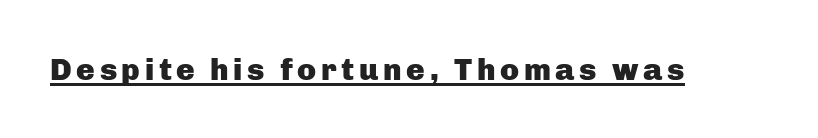
{"serif": "no", "italic": "no", "bold": "yes", "weight": "heavy", "width": "normal", "stroke_contrast": "low", "x_height": "medium", "monospaced": "no", "underline": "yes", "glyph_px": 31}
